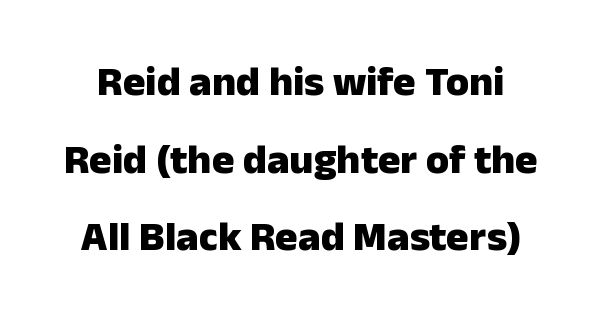
Q: Is the text bold? A: Yes.
Q: Is the text italic (slanted)? A: No, it is upright.
Q: Is the typeface a serif or a sans-serif typeface? A: Sans-serif.
Q: Is the text underlined? A: No.
Q: Is the spacing between letters normal or unusually wide? A: Normal.
Q: Width (condensed, normal, or wide)? A: Normal.
Q: Stroke contrast? A: Low.
Q: x-height? A: Medium.
Q: Monospaced? A: No.
